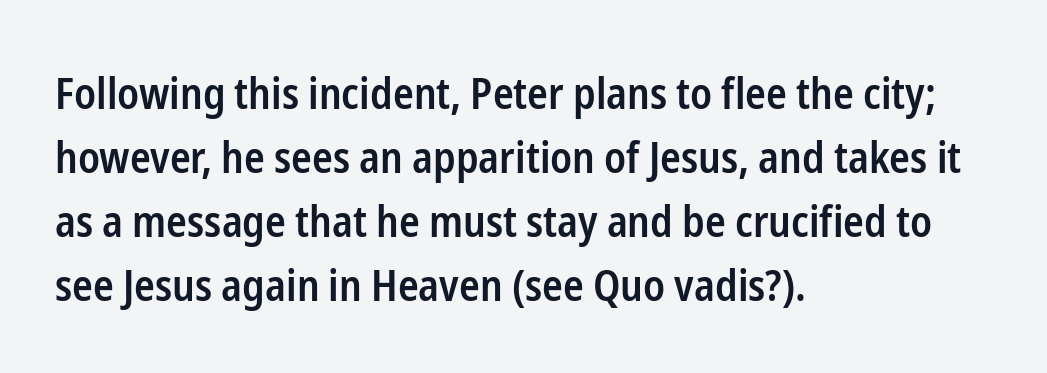
Style check: upright. Honestly, the row spacing looks completely unremarkable. Line beginnings align vertically; line endings do not. Students, note that the glyphs here touch the page at normal intervals. The face used here is a semibold: visibly heavier than regular, lighter than bold.
